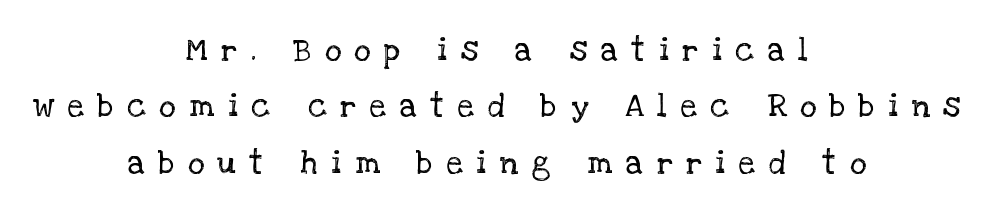
The image shows 32 px regular-weight serif type, upright; set centered, line spacing 1.76x, unusually wide letter spacing (+0.43 em), not underlined; low stroke contrast and a large x-height.
